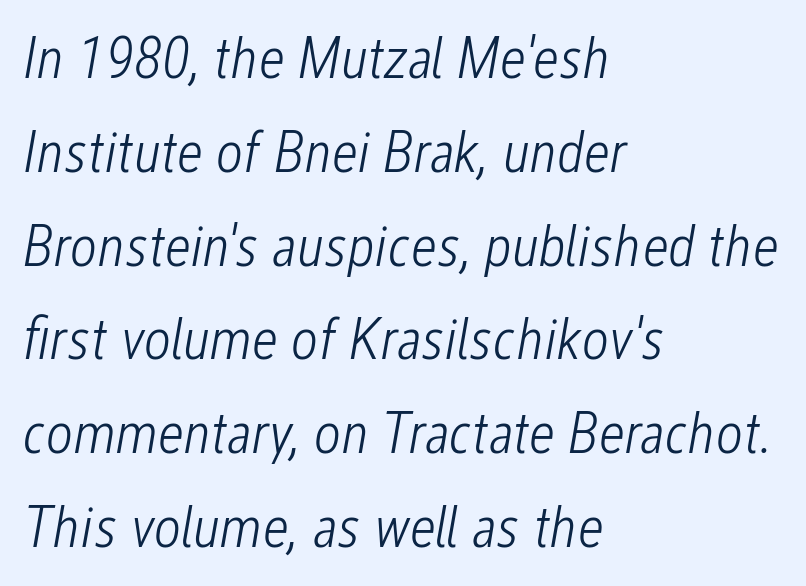
{"italic": "yes", "lean": "right", "slant_degrees": 12, "bold": "no", "weight": "light", "width": "condensed", "stroke_contrast": "low", "x_height": "medium", "monospaced": "no", "underline": "no", "align": "left", "line_spacing": "normal", "line_spacing_ratio": 1.59, "letter_spacing": "normal", "letter_spacing_em": 0.0, "glyph_px": 59}
